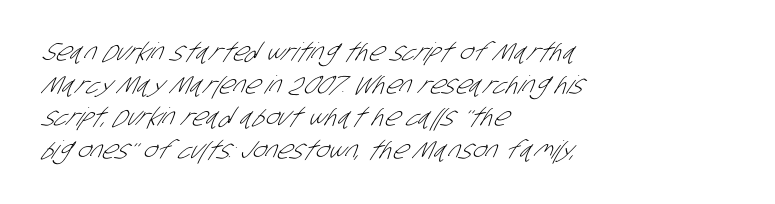
Q: Is the text bold? A: No.
Q: Is the text underlined? A: No.
Q: How is the paragraph aligned? A: Left-aligned.
Q: Is the spacing between letters normal or unusually wide? A: Normal.
Q: Is the spacing between lines tight, normal or loose? A: Normal.
